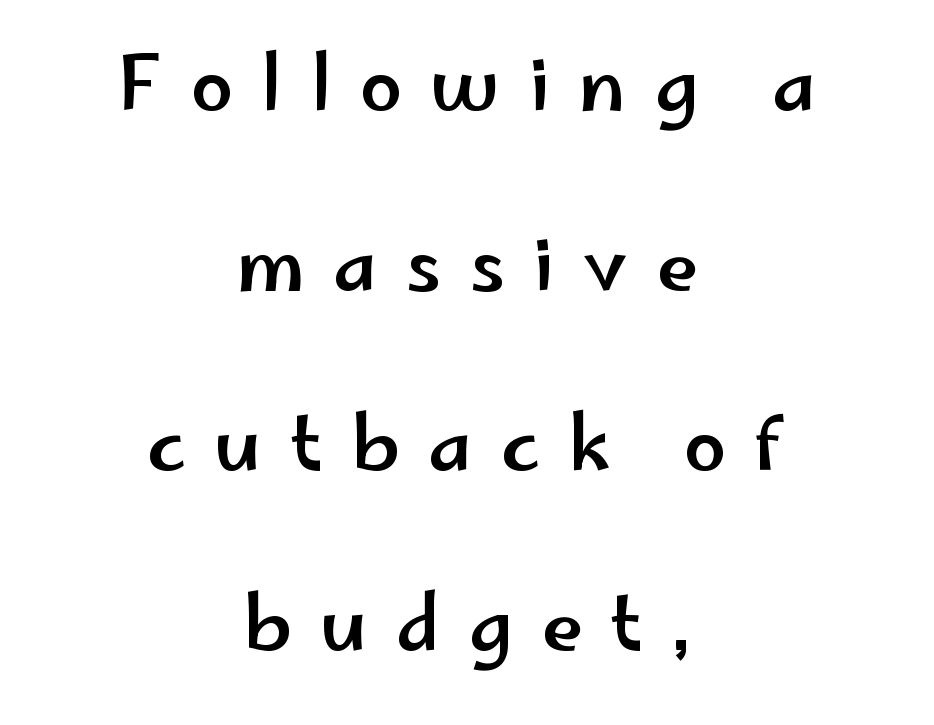
This sample uses a sans-serif face. Is the block centered? Yes — each line is placed symmetrically about the middle. Varying glyph widths throughout — classic text-font behaviour. The type sits square on the baseline with zero lean. A great deal of white space separates one row of letters from the next.
